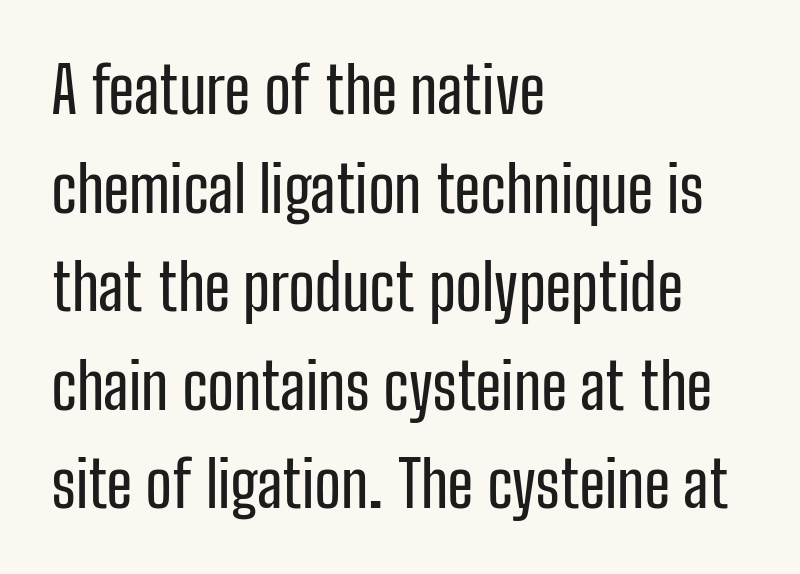
The string is rendered with underlining switched off. Is there much room between lines? A standard amount, neither cramped nor airy. Tracking here is standard; glyphs follow each other at the usual distance. Examine the stroke ends and you'll find no serifs. The passage is arranged the way most books set body copy — flush left.
